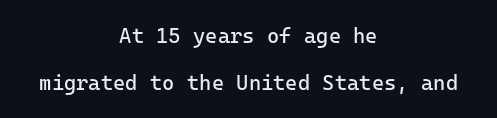
Q: Is the text bold? A: No.
Q: Is the text italic (slanted)? A: No, it is upright.
Q: Is the text underlined? A: No.
Q: How is the paragraph aligned? A: Centered.
Q: Is the spacing between letters normal or unusually wide? A: Normal.
Q: Is the spacing between lines tight, normal or loose? A: Loose.
